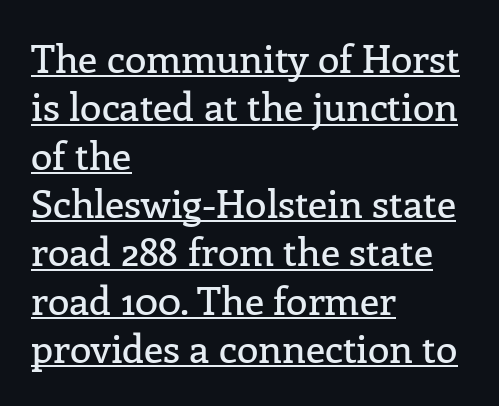
{"serif": "yes", "italic": "no", "width": "normal", "stroke_contrast": "low", "x_height": "medium", "monospaced": "no", "underline": "yes", "align": "left", "line_spacing_ratio": 1.24, "letter_spacing": "normal", "letter_spacing_em": 0.0, "glyph_px": 39}
